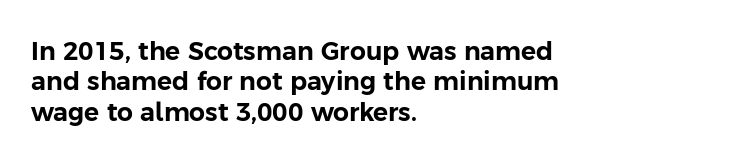
The typography opts for an upright posture over an oblique one. The letterforms sit shoulder to shoulder at normal distance. Compared with a centered layout, this one pins lines to the left instead. Descenders are the only things crossing below the line.
